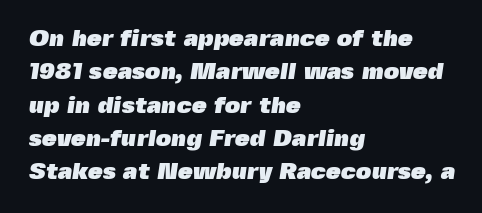
Q: Is the text bold? A: Yes.
Q: Is the text underlined? A: No.
Q: How is the paragraph aligned? A: Left-aligned.
Q: Is the spacing between letters normal or unusually wide? A: Normal.
Q: Is the spacing between lines tight, normal or loose? A: Normal.
